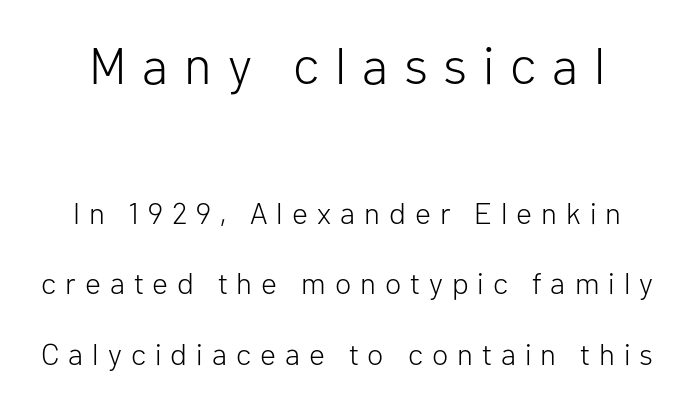
{"serif": "no", "italic": "no", "bold": "no", "weight": "light", "width": "normal", "stroke_contrast": "low", "x_height": "medium", "monospaced": "no", "underline": "no", "line_spacing": "loose", "line_spacing_ratio": 2.34, "letter_spacing": "wide", "letter_spacing_em": 0.3, "larger_block": "first", "size_ratio": 1.73, "glyph_px": 52}
